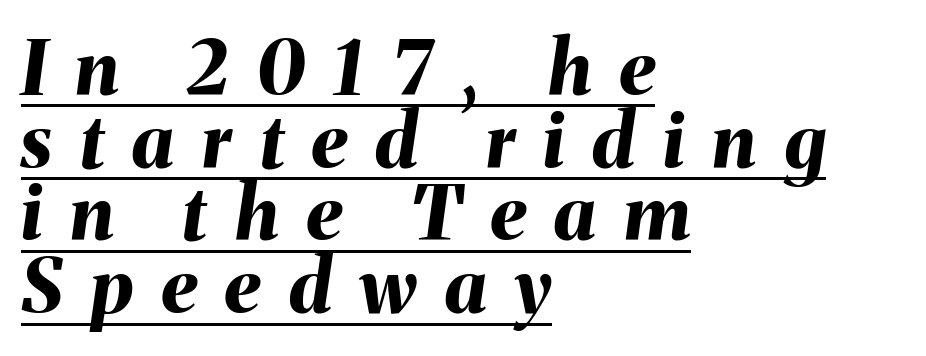
The image shows 75 px bold type, italic (leaning right); set left-aligned, tight line spacing (0.97x), unusually wide letter spacing (+0.38 em), underlined; medium stroke contrast and a medium x-height.
